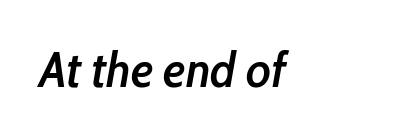
Note the varied advance widths — an 'i' is clearly narrower than an 'm'. Quick note: italic. Type without underlining. You could call the tracking neutral — neither tight nor loose. This is the in-between weight designers call semibold or demi.
